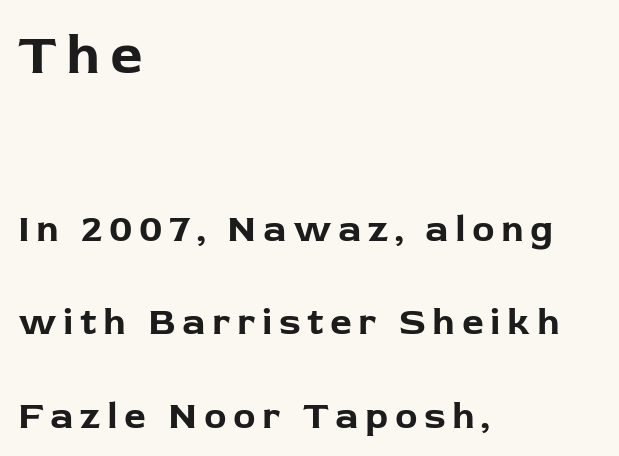
Q: Is the text bold? A: Yes.
Q: Is the text italic (slanted)? A: No, it is upright.
Q: Is the typeface a serif or a sans-serif typeface? A: Sans-serif.
Q: Is the text underlined? A: No.
Q: How is the paragraph aligned? A: Left-aligned.
Q: Is the spacing between lines tight, normal or loose? A: Loose.
Q: Which block of text is set in a larger size, the first (top) or the second (bottom)? A: The first (top) one.
Q: Width (condensed, normal, or wide)? A: Normal.
Q: Stroke contrast? A: Low.
Q: x-height? A: Medium.
Q: Monospaced? A: No.
